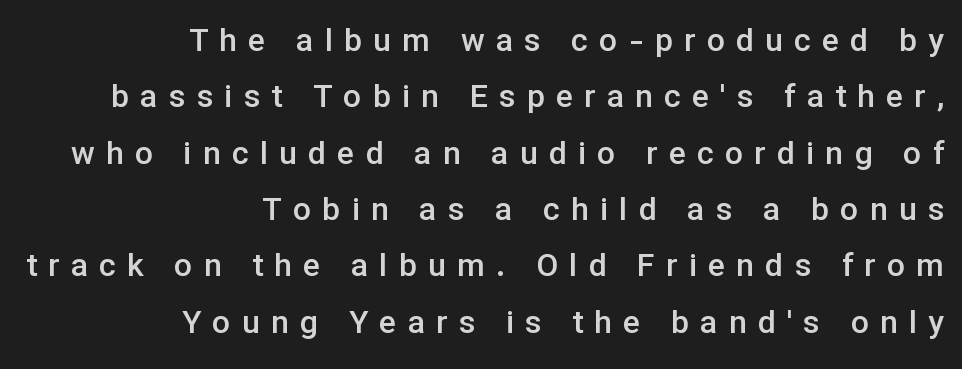
{"serif": "no", "italic": "no", "bold": "semi", "weight": "semibold", "width": "normal", "stroke_contrast": "low", "x_height": "medium", "monospaced": "no", "underline": "no", "align": "right", "line_spacing_ratio": 1.76, "letter_spacing": "wide", "letter_spacing_em": 0.35, "glyph_px": 32}
